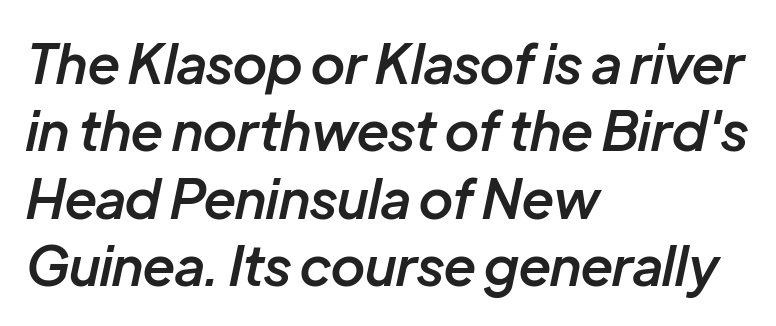
Q: Is the text bold? A: Semi-bold.
Q: Is the text italic (slanted)? A: Yes, it leans right by about 12 degrees.
Q: Is the text underlined? A: No.
Q: How is the paragraph aligned? A: Left-aligned.
Q: Is the spacing between letters normal or unusually wide? A: Normal.
Q: Is the spacing between lines tight, normal or loose? A: Normal.
Q: Width (condensed, normal, or wide)? A: Normal.
Q: Stroke contrast? A: Low.
Q: x-height? A: Medium.
Q: Monospaced? A: No.
